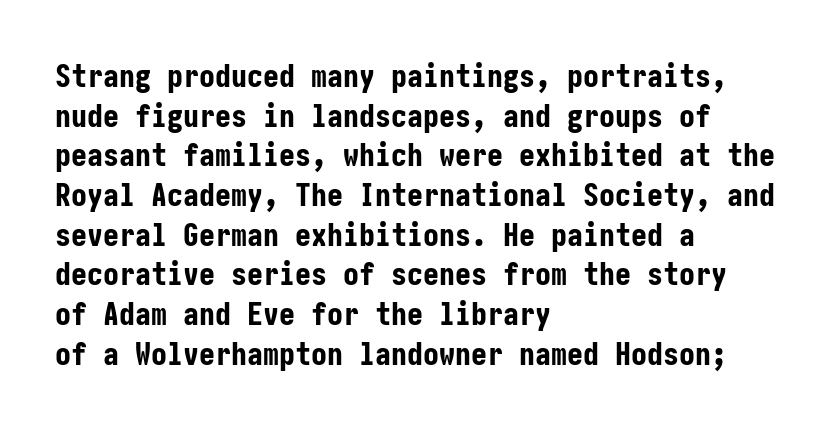
Q: Is the text bold? A: Yes.
Q: Is the text italic (slanted)? A: No, it is upright.
Q: Is the typeface a serif or a sans-serif typeface? A: Sans-serif.
Q: Is the text underlined? A: No.
Q: How is the paragraph aligned? A: Left-aligned.
Q: Is the spacing between letters normal or unusually wide? A: Normal.
Q: Width (condensed, normal, or wide)? A: Condensed.
Q: Stroke contrast? A: Low.
Q: x-height? A: Medium.
